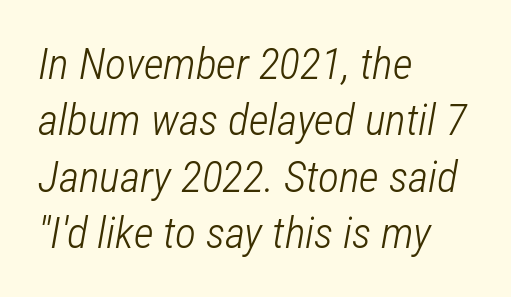
{"italic": "yes", "lean": "right", "slant_degrees": 12, "bold": "no", "weight": "light", "width": "condensed", "stroke_contrast": "low", "x_height": "medium", "monospaced": "no", "underline": "no", "align": "left", "line_spacing": "normal", "line_spacing_ratio": 1.28, "letter_spacing": "normal", "letter_spacing_em": 0.0, "glyph_px": 44}
